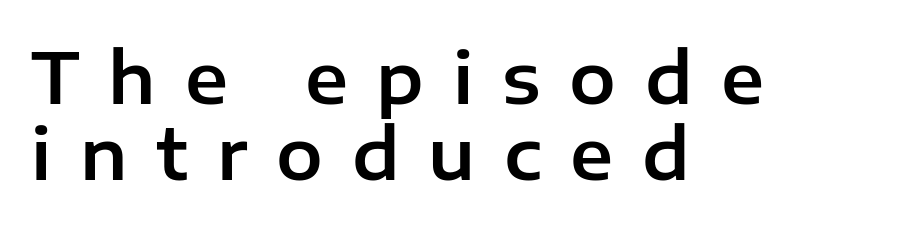
Font category for this specimen: sans-serif. Quick note: underline off. This is the regular roman posture of the typeface. Cramped leading. The lines are quadded left. Looks like regular typesetting: each glyph gets only the width it needs.
